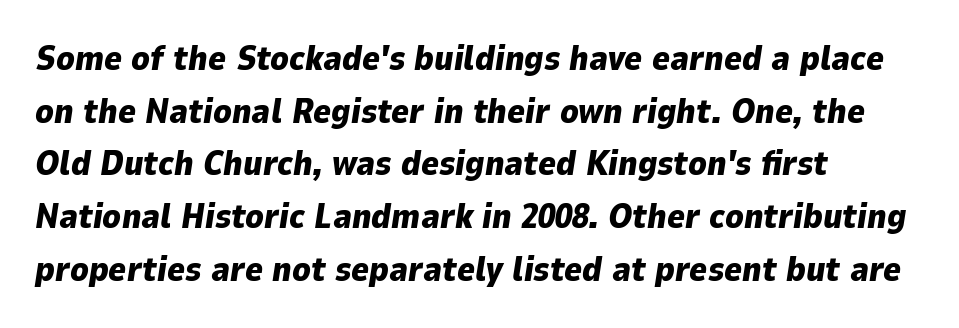
Slanted lettering throughout. Note the varied advance widths — an 'i' is clearly narrower than an 'm'. Its strokes are broad and dark, the hallmark of bold type. The specimen omits any rule beneath the text block's lines. This sample keeps an unexceptional amount of space between lines. The rag falls on the right side of this text block.
